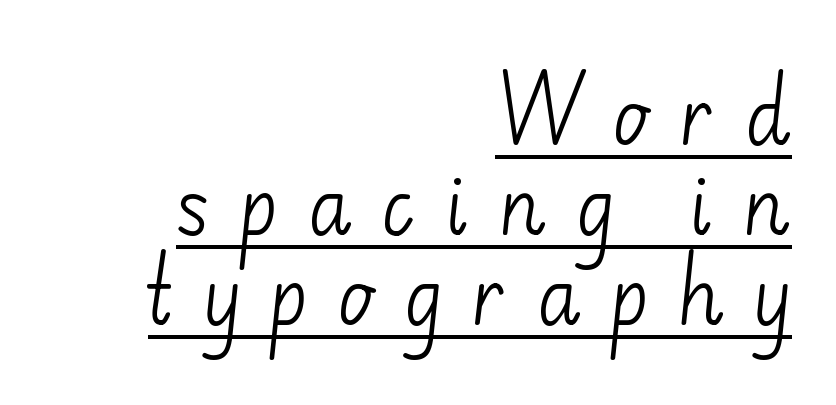
Do the characters align in a grid? No, the font is proportional. The designer went with a sans here, leaving each stem footless. Nothing heavy about these letters — not bold at all. Does the copy run flush right? Yes — the right margin is perfectly even.
